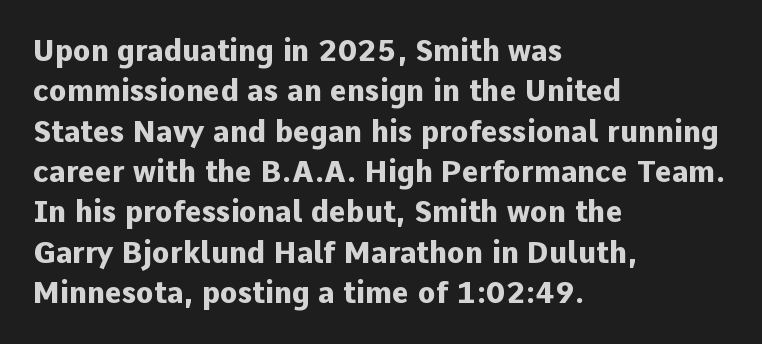
{"serif": "no", "italic": "no", "bold": "yes", "weight": "heavy", "width": "normal", "stroke_contrast": "low", "x_height": "medium", "monospaced": "no", "underline": "no", "align": "left", "line_spacing": "normal", "line_spacing_ratio": 1.39, "letter_spacing": "normal", "letter_spacing_em": 0.0, "glyph_px": 29}
